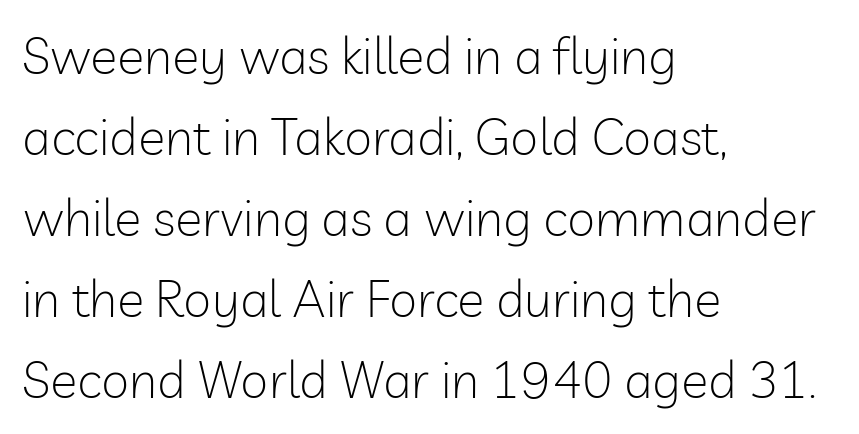
The image shows 51 px light sans-serif type, upright; set left-aligned, normal line spacing (1.59x), normal letter spacing, not underlined; low stroke contrast and a medium x-height.
